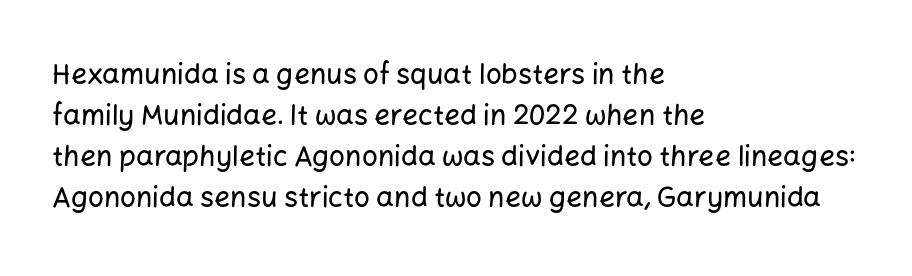
{"serif": "no", "italic": "no", "width": "normal", "stroke_contrast": "low", "x_height": "medium", "monospaced": "no", "underline": "no", "align": "left", "line_spacing": "normal", "line_spacing_ratio": 1.47, "letter_spacing": "normal", "letter_spacing_em": 0.0, "glyph_px": 28}
